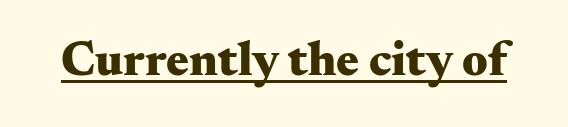
The image shows 48 px heavy, wide serif type, upright; set normal letter spacing, underlined; medium stroke contrast and a small x-height.
